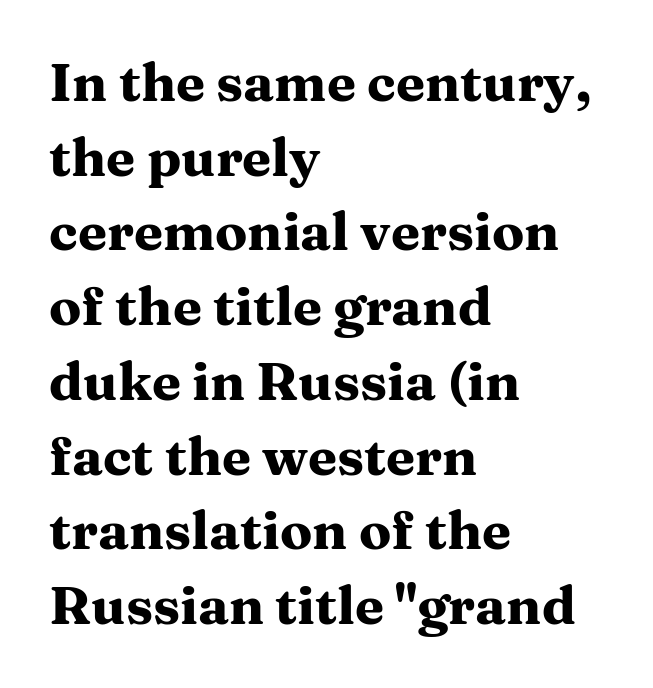
{"serif": "yes", "italic": "no", "bold": "yes", "weight": "heavy", "width": "wide", "stroke_contrast": "medium", "x_height": "medium", "monospaced": "no", "underline": "no", "align": "left", "line_spacing": "normal", "line_spacing_ratio": 1.41, "letter_spacing": "normal", "letter_spacing_em": 0.0, "glyph_px": 53}
